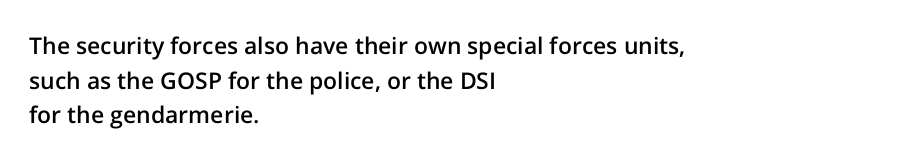
The image shows 23 px text type, upright; set left-aligned, normal line spacing (1.51x), normal letter spacing, not underlined.
